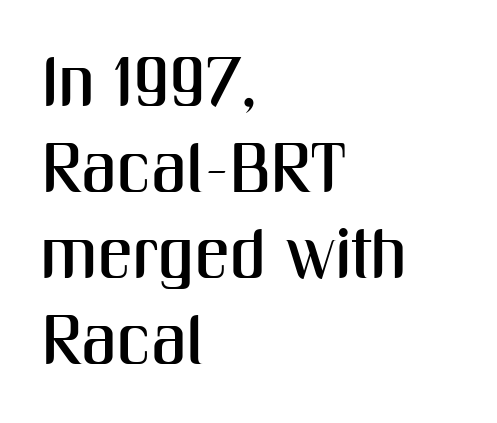
{"serif": "no", "italic": "no", "width": "condensed", "stroke_contrast": "medium", "x_height": "medium", "monospaced": "no", "underline": "no", "align": "left", "line_spacing_ratio": 1.23, "letter_spacing": "normal", "letter_spacing_em": 0.0, "glyph_px": 70}
